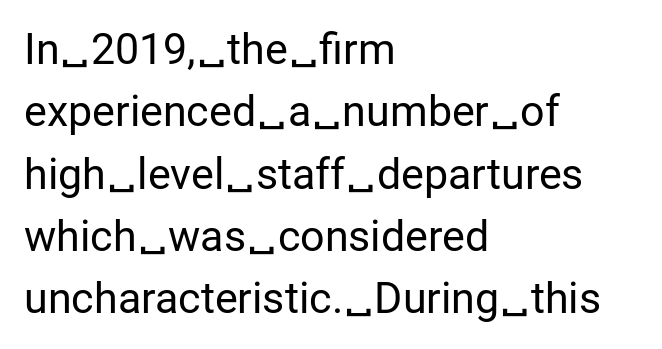
There is no visible air inserted between adjacent glyphs. When letters stand straight like this, we call the style roman or upright. Weight: regular or lighter. Students, observe: this is what conventionally led text looks like.
